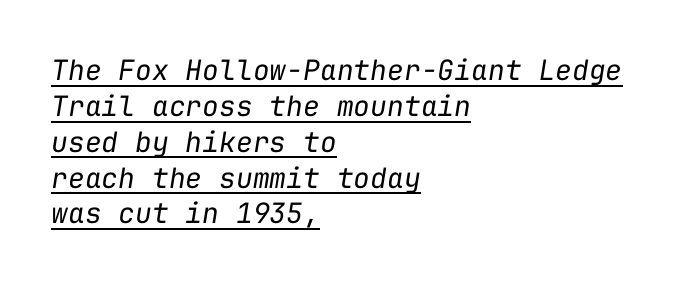
{"italic": "yes", "lean": "right", "slant_degrees": 9, "bold": "no", "weight": "regular", "width": "normal", "stroke_contrast": "low", "x_height": "medium", "monospaced": "yes", "underline": "yes", "align": "left", "line_spacing": "normal", "line_spacing_ratio": 1.28, "letter_spacing": "normal", "letter_spacing_em": 0.0, "glyph_px": 28}
